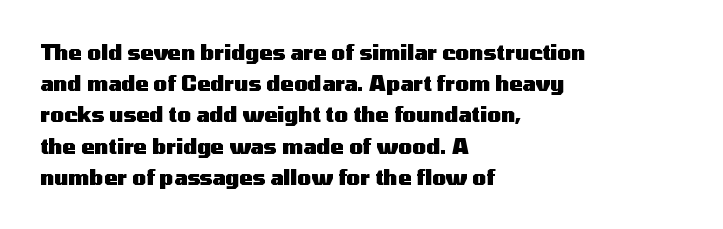
{"italic": "no", "bold": "yes", "underline": "no", "align": "left", "line_spacing": "normal", "line_spacing_ratio": 1.56, "letter_spacing": "normal", "letter_spacing_em": 0.0, "glyph_px": 20}
